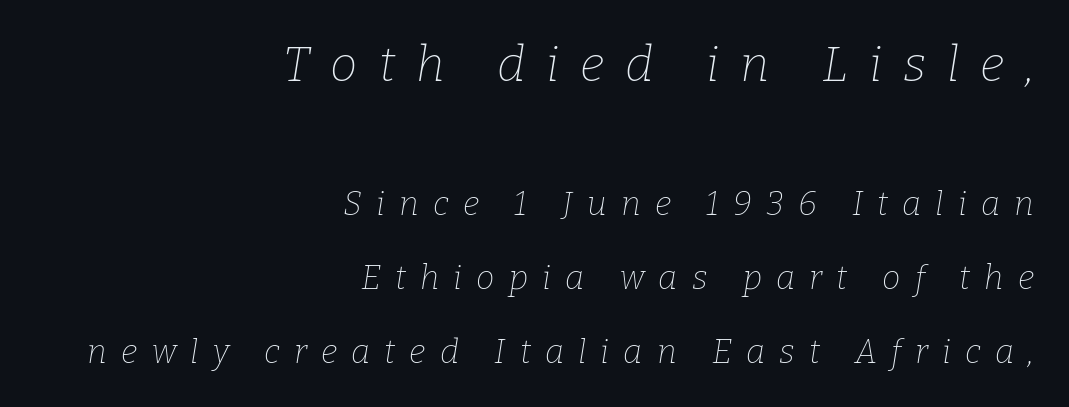
The image shows 49 px thin serif type, italic (leaning right); set right-aligned, loose line spacing (2.24x), unusually wide letter spacing (+0.43 em), not underlined; the first (top) block is 1.48x larger; low stroke contrast and a medium x-height.
